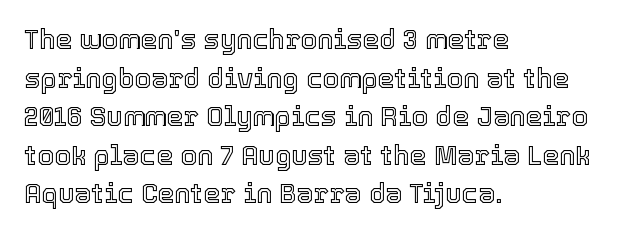
Q: Is the text italic (slanted)? A: No, it is upright.
Q: Is the text underlined? A: No.
Q: How is the paragraph aligned? A: Left-aligned.
Q: Is the spacing between letters normal or unusually wide? A: Normal.
Q: Is the spacing between lines tight, normal or loose? A: Normal.
